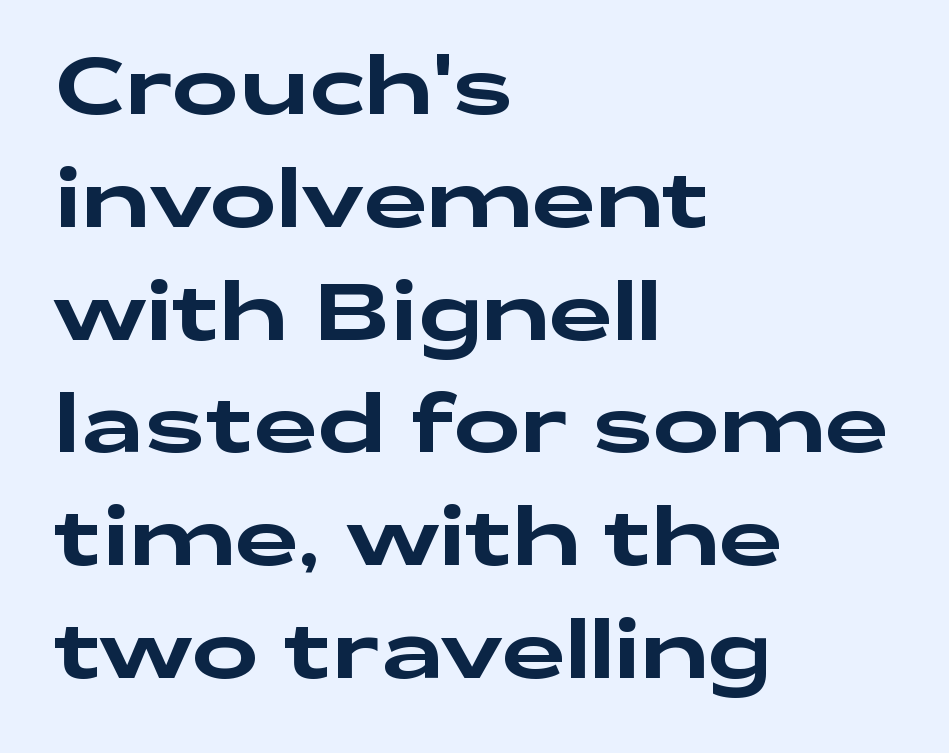
{"serif": "no", "italic": "no", "width": "wide", "stroke_contrast": "low", "x_height": "medium", "monospaced": "no", "underline": "no", "align": "left", "line_spacing": "normal", "line_spacing_ratio": 1.41, "letter_spacing": "normal", "letter_spacing_em": 0.0, "glyph_px": 80}
